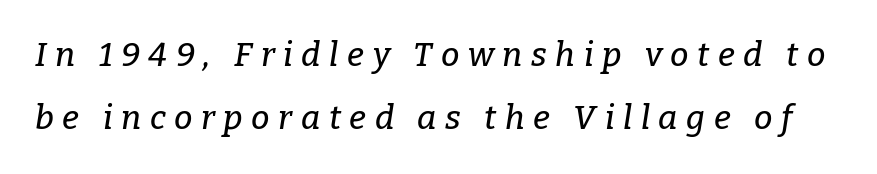
Q: Is the text italic (slanted)? A: Yes, it leans right by about 9 degrees.
Q: Is the typeface a serif or a sans-serif typeface? A: Serif.
Q: Is the text underlined? A: No.
Q: Is the spacing between letters normal or unusually wide? A: Unusually wide.
Q: Is the spacing between lines tight, normal or loose? A: Loose.
Q: Width (condensed, normal, or wide)? A: Normal.
Q: Stroke contrast? A: Low.
Q: x-height? A: Medium.
Q: Monospaced? A: No.
